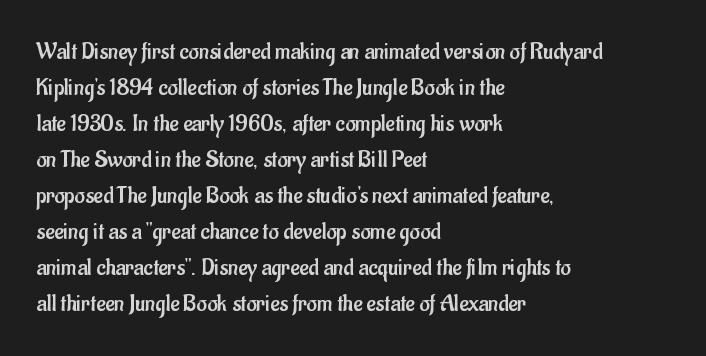
The image shows 25 px text type, upright; set left-aligned, normal line spacing (1.44x), normal letter spacing, not underlined.
